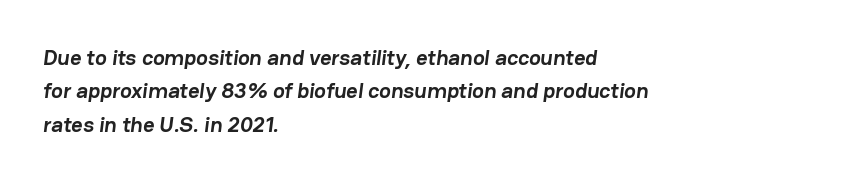
Caption: multi-line text, flush left, ragged right. A clean baseline with only descenders dipping below it. Inter-character spacing is left at the font's built-in metrics. Set as a true bold cut, around the 700 mark. The designer left line spacing at the default.
